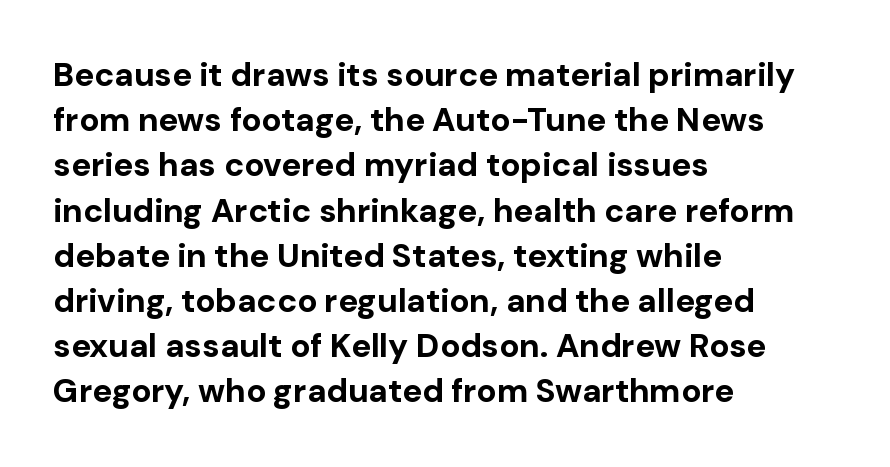
{"serif": "no", "italic": "no", "bold": "yes", "weight": "bold", "width": "normal", "stroke_contrast": "low", "x_height": "medium", "monospaced": "no", "underline": "no", "align": "left", "line_spacing": "normal", "line_spacing_ratio": 1.37, "letter_spacing": "normal", "letter_spacing_em": 0.0, "glyph_px": 33}
